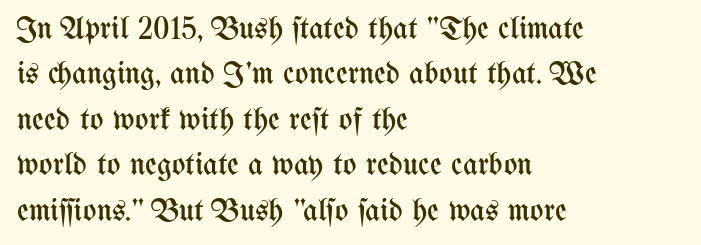
Q: Is the text bold? A: No.
Q: Is the text italic (slanted)? A: No, it is upright.
Q: Is the text underlined? A: No.
Q: How is the paragraph aligned? A: Left-aligned.
Q: Is the spacing between letters normal or unusually wide? A: Normal.
Q: Is the spacing between lines tight, normal or loose? A: Normal.
Q: Width (condensed, normal, or wide)? A: Condensed.
Q: Stroke contrast? A: Medium.
Q: x-height? A: Medium.
Q: Monospaced? A: No.
